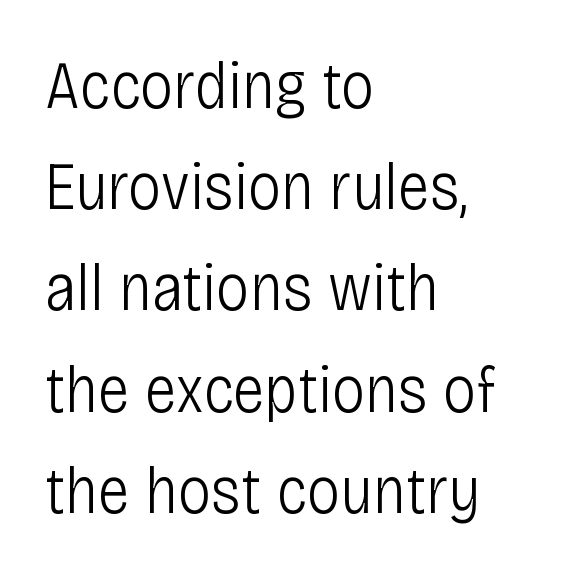
Leftover space on each line is placed entirely after the last word. Each row of text sits above clean, open space. Do the characters align in a grid? No, the font is proportional. These lines were composed using upright roman letters. No letter is thick-stroked: the sample isn't bold. The rendering uses a moderate line-height, typical for paragraphs.
